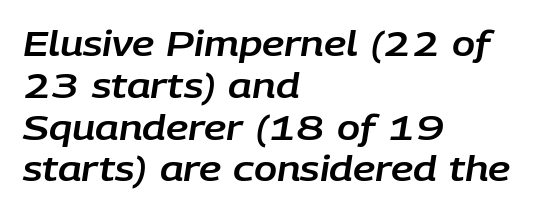
{"italic": "yes", "lean": "right", "slant_degrees": 9, "width": "normal", "stroke_contrast": "low", "x_height": "large", "monospaced": "no", "underline": "no", "align": "left", "line_spacing_ratio": 1.23, "letter_spacing": "normal", "letter_spacing_em": 0.0, "glyph_px": 34}
